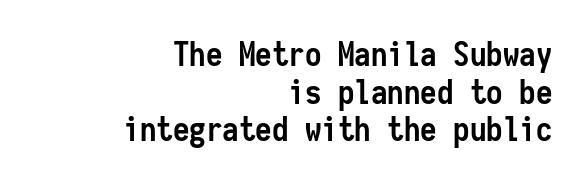
{"serif": "no", "italic": "no", "bold": "yes", "weight": "semibold", "width": "condensed", "stroke_contrast": "low", "x_height": "medium", "monospaced": "yes", "underline": "no", "align": "right", "line_spacing": "tight", "line_spacing_ratio": 1.14, "letter_spacing": "normal", "letter_spacing_em": 0.0, "glyph_px": 33}
